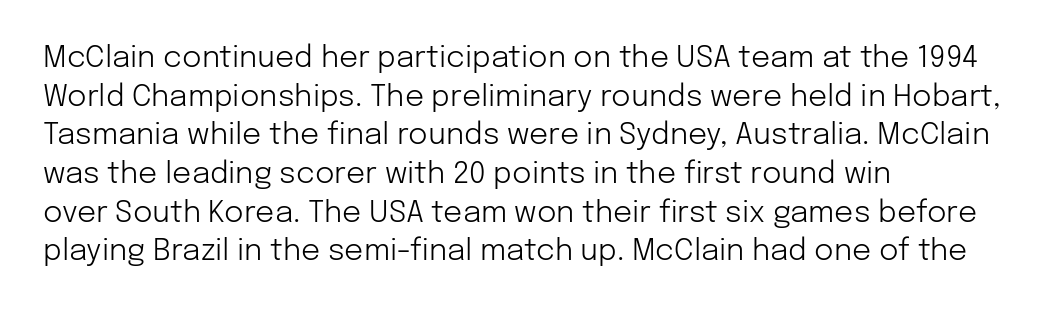
The image shows 30 px light sans-serif type, upright; set left-aligned, normal line spacing (1.29x), normal letter spacing, not underlined; low stroke contrast and a medium x-height.
